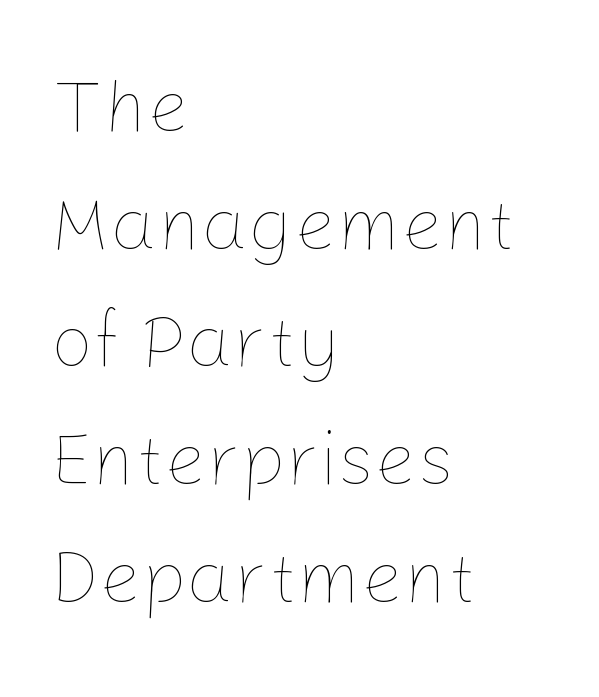
{"italic": "no", "bold": "no", "weight": "thin", "width": "normal", "stroke_contrast": "low", "x_height": "medium", "monospaced": "no", "underline": "no", "align": "left", "line_spacing": "normal", "line_spacing_ratio": 1.59, "letter_spacing": "normal", "letter_spacing_em": 0.0, "glyph_px": 74}
